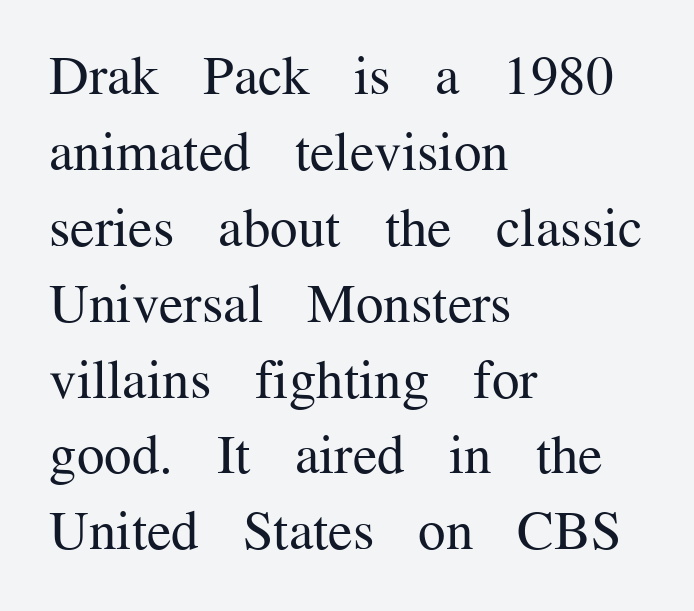
Does the type have serifs? Yes, each stem ends in a small foot. Is this a fixed-width face? No — the glyphs have proportional, varying widths. Decoration check: the copy has no underline. Weight: regular or lighter. Students, note that the glyphs here touch the page at normal intervals.
